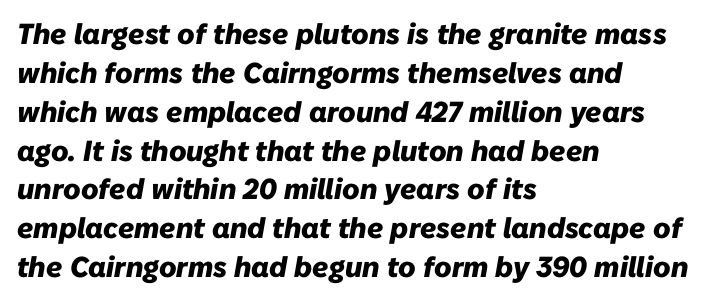
Look at the stroke-to-counter ratio: heavy, a bold. The words here are not underlined. Compared with a centered layout, this one pins lines to the left instead. The letters sit at their default tracking, neither squeezed nor spread. Each letter keeps its own natural width here, so spacing adapts to shape.
